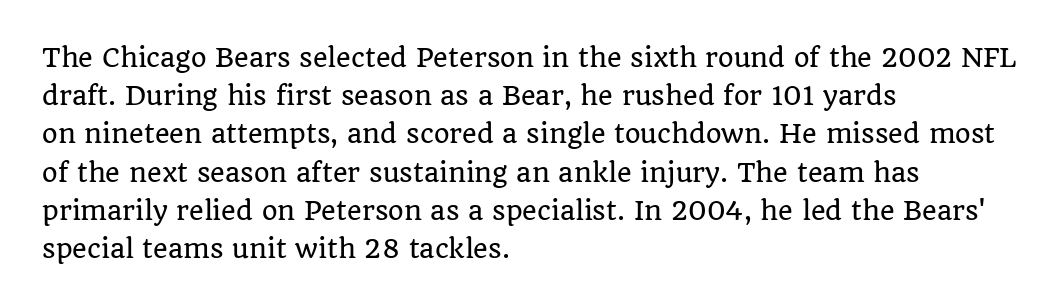
The image shows 25 px text type, upright; set left-aligned, normal line spacing (1.53x), normal letter spacing, not underlined.
